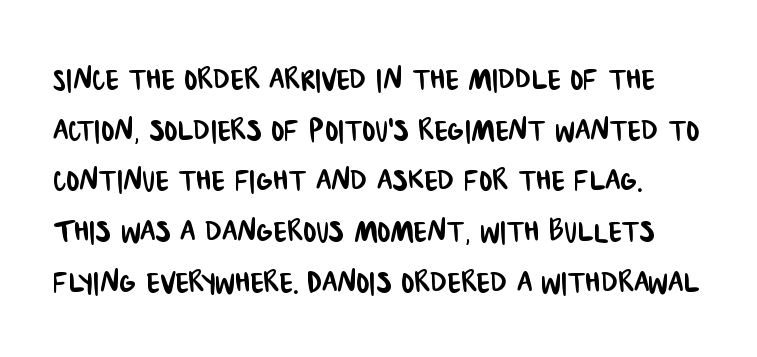
Q: Is the typeface a serif or a sans-serif typeface? A: Sans-serif.
Q: Is the text underlined? A: No.
Q: Is the spacing between letters normal or unusually wide? A: Normal.
Q: Is the spacing between lines tight, normal or loose? A: Normal.
Q: Width (condensed, normal, or wide)? A: Condensed.
Q: Stroke contrast? A: Low.
Q: x-height? A: Large.
Q: Monospaced? A: No.
